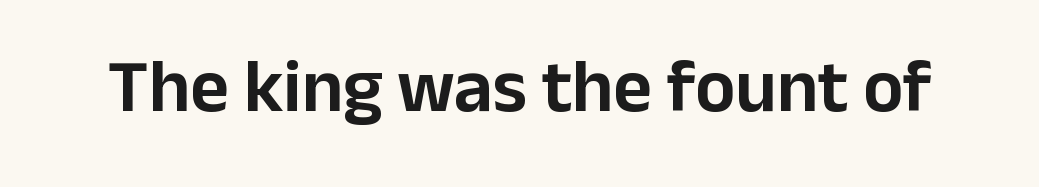
Q: Is the text italic (slanted)? A: No, it is upright.
Q: Is the typeface a serif or a sans-serif typeface? A: Sans-serif.
Q: Is the text underlined? A: No.
Q: Is the spacing between letters normal or unusually wide? A: Normal.
Q: Width (condensed, normal, or wide)? A: Normal.
Q: Stroke contrast? A: Low.
Q: x-height? A: Medium.
Q: Monospaced? A: No.
